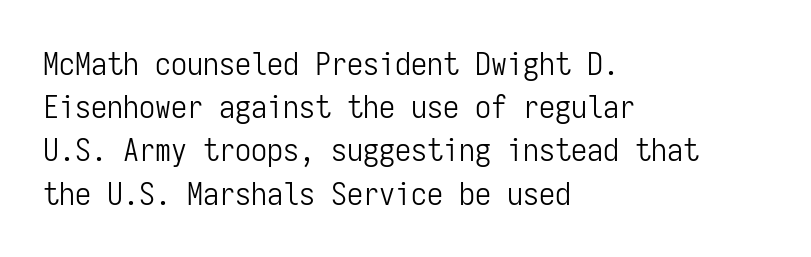
Q: Is the text bold? A: No.
Q: Is the text italic (slanted)? A: No, it is upright.
Q: Is the typeface a serif or a sans-serif typeface? A: Sans-serif.
Q: Is the text underlined? A: No.
Q: How is the paragraph aligned? A: Left-aligned.
Q: Is the spacing between letters normal or unusually wide? A: Normal.
Q: Is the spacing between lines tight, normal or loose? A: Normal.
Q: Width (condensed, normal, or wide)? A: Condensed.
Q: Stroke contrast? A: Low.
Q: x-height? A: Medium.
Q: Monospaced? A: Yes.
